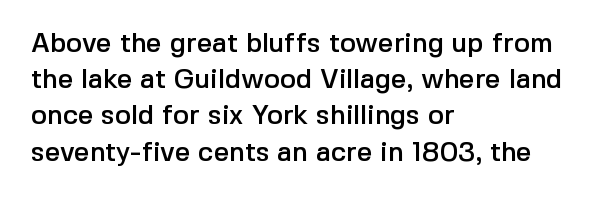
{"italic": "no", "underline": "no", "align": "left", "line_spacing": "normal", "line_spacing_ratio": 1.34, "letter_spacing": "normal", "letter_spacing_em": 0.0, "glyph_px": 27}
